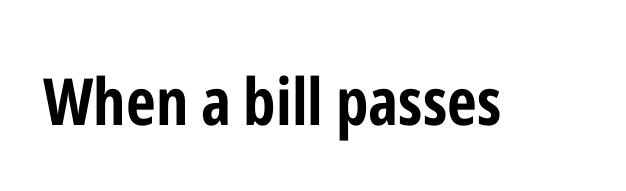
This sample uses a sans-serif face. Honestly, there is no underline to notice here at all. Proportional: the letters do not fall into vertical columns. How heavy is the stroke? Heavy — this is a bold. Vertical strokes here are truly vertical.
